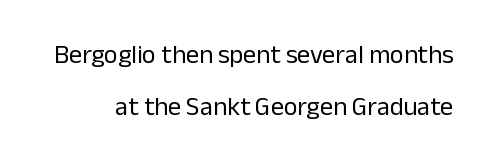
Q: Is the text bold? A: No.
Q: Is the text italic (slanted)? A: No, it is upright.
Q: Is the text underlined? A: No.
Q: Is the spacing between letters normal or unusually wide? A: Normal.
Q: Is the spacing between lines tight, normal or loose? A: Loose.
